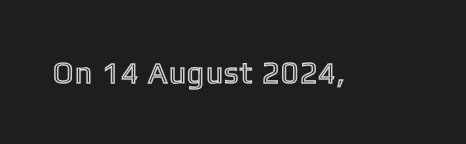
{"italic": "no", "width": "condensed", "x_height": "medium", "monospaced": "no", "underline": "no", "glyph_px": 30}
